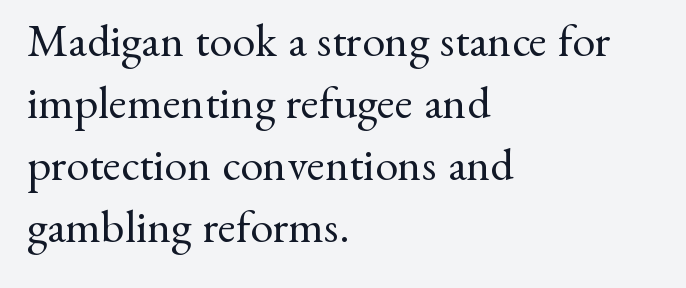
{"serif": "yes", "italic": "no", "bold": "no", "weight": "regular", "width": "normal", "stroke_contrast": "medium", "x_height": "small", "monospaced": "no", "underline": "no", "align": "left", "line_spacing": "normal", "line_spacing_ratio": 1.35, "letter_spacing": "normal", "letter_spacing_em": 0.0, "glyph_px": 46}
